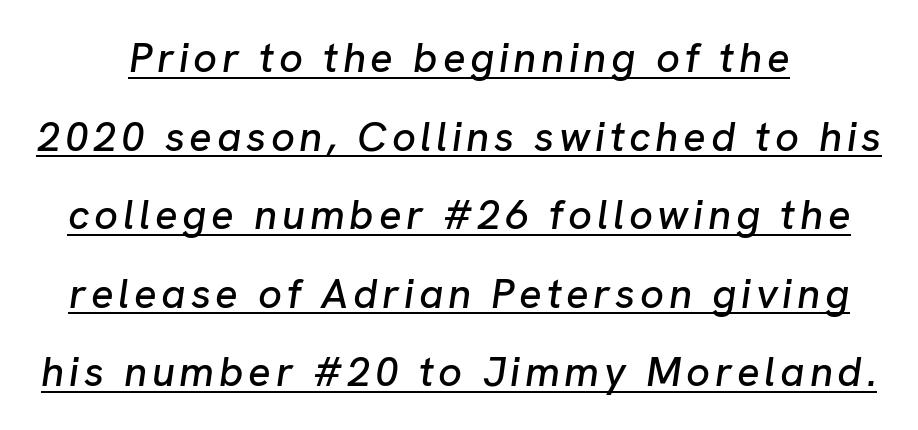
{"italic": "yes", "lean": "right", "slant_degrees": 8, "width": "normal", "stroke_contrast": "low", "x_height": "medium", "monospaced": "no", "underline": "yes", "line_spacing_ratio": 1.87, "glyph_px": 42}
